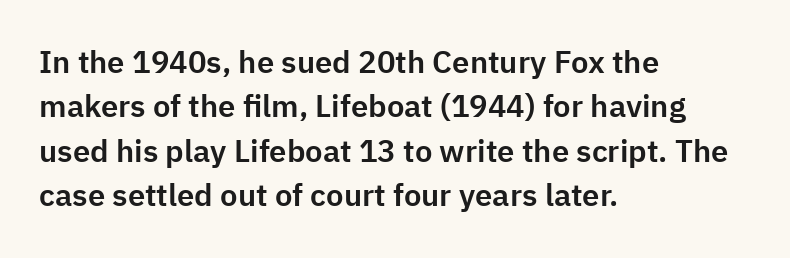
The image shows 31 px sans-serif type, upright; set left-aligned, normal line spacing (1.43x), normal letter spacing, not underlined; low stroke contrast and a medium x-height.
